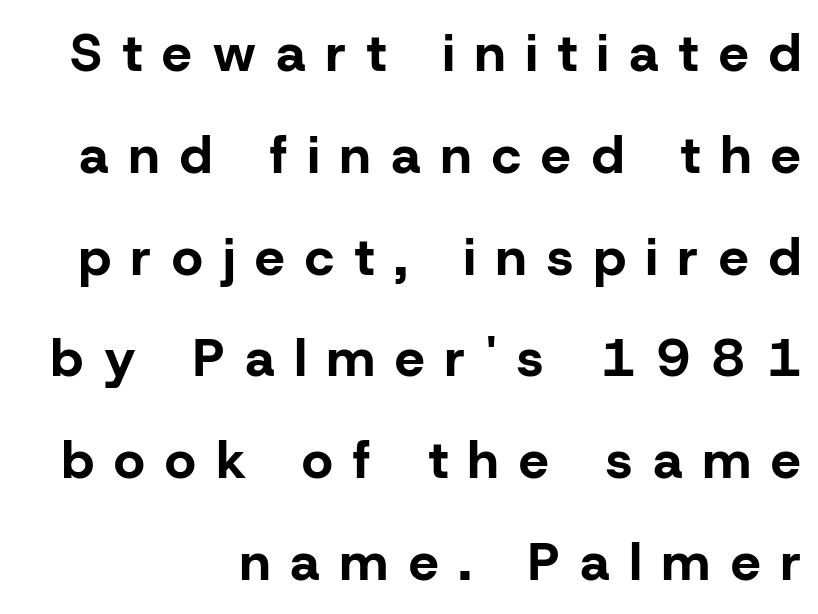
A typesetter would call this proportional, since set widths differ per character. You can tell it's not italic because the verticals are truly vertical. Is the block centered? No — it sits flush against the right margin. Underline: absent. Leading: increased.
